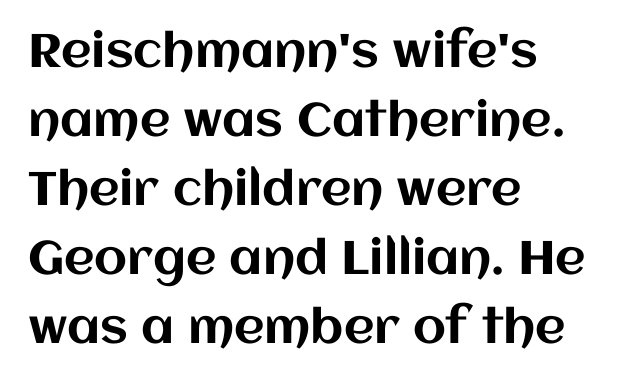
The image shows 47 px text type, upright; set left-aligned, normal line spacing (1.47x), normal letter spacing, not underlined; medium stroke contrast and a large x-height.
